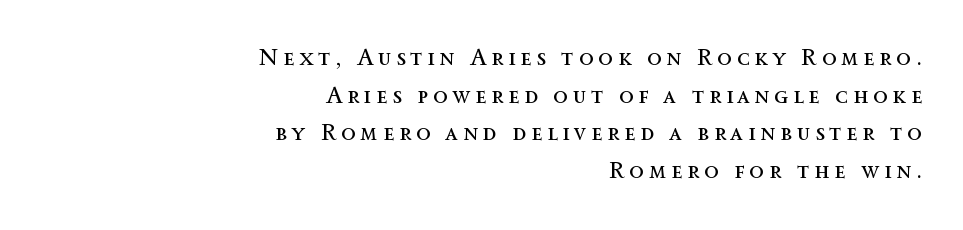
Q: Is the text bold? A: No.
Q: Is the text italic (slanted)? A: No, it is upright.
Q: Is the text underlined? A: No.
Q: How is the paragraph aligned? A: Right-aligned.
Q: Is the spacing between letters normal or unusually wide? A: Unusually wide.
Q: Is the spacing between lines tight, normal or loose? A: Normal.
